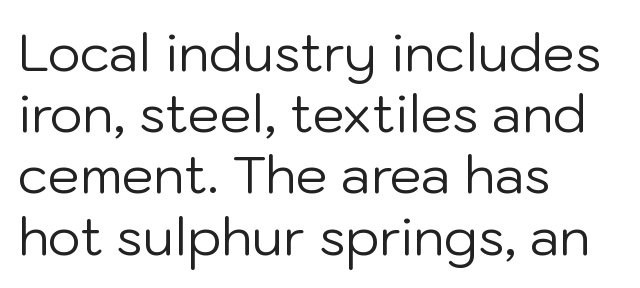
The image shows 51 px regular-weight sans-serif type, upright; set left-aligned, line spacing 1.2x, normal letter spacing, not underlined; low stroke contrast and a medium x-height.
